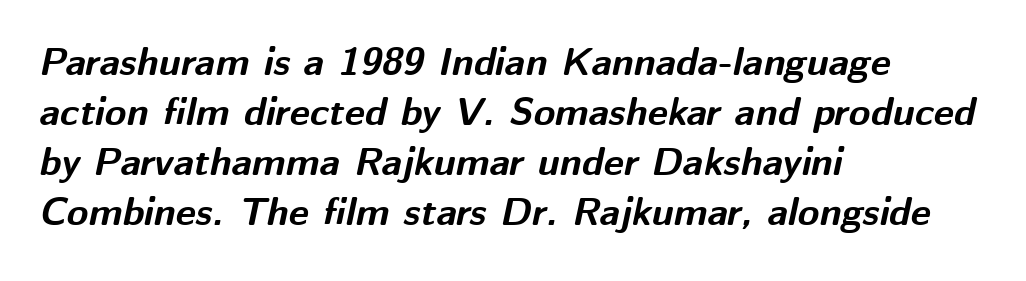
Q: Is the text bold? A: Yes.
Q: Is the text italic (slanted)? A: Yes, it leans right by about 12 degrees.
Q: Is the text underlined? A: No.
Q: How is the paragraph aligned? A: Left-aligned.
Q: Is the spacing between letters normal or unusually wide? A: Normal.
Q: Is the spacing between lines tight, normal or loose? A: Normal.
Q: Width (condensed, normal, or wide)? A: Normal.
Q: Stroke contrast? A: Medium.
Q: x-height? A: Medium.
Q: Monospaced? A: No.
